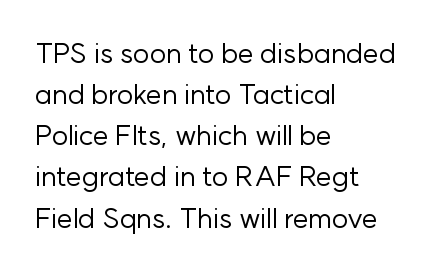
The rag falls on the right side of this text block. Letters rest on an invisible, unmarked baseline. This is roman type, the default non-slanted kind. Compared with typical body copy, the letter spacing here is the same.
